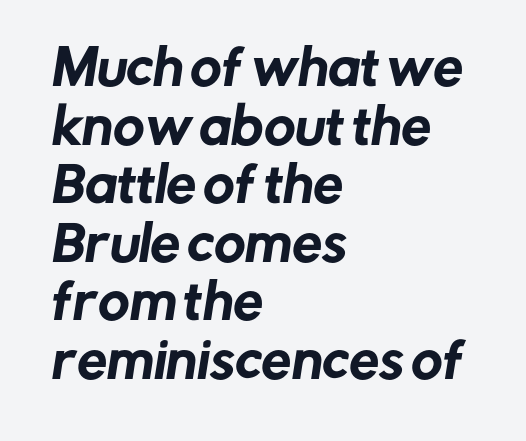
{"serif": "no", "width": "normal", "stroke_contrast": "low", "x_height": "medium", "monospaced": "no", "underline": "no", "align": "left", "line_spacing_ratio": 1.22, "letter_spacing": "normal", "letter_spacing_em": 0.0, "glyph_px": 48}
